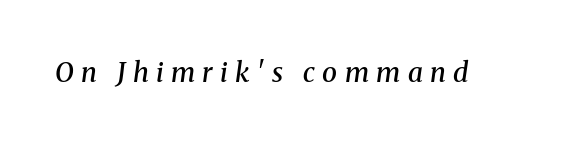
{"italic": "yes", "lean": "right", "slant_degrees": 8, "bold": "semi", "underline": "no", "letter_spacing": "wide", "letter_spacing_em": 0.27, "glyph_px": 27}
